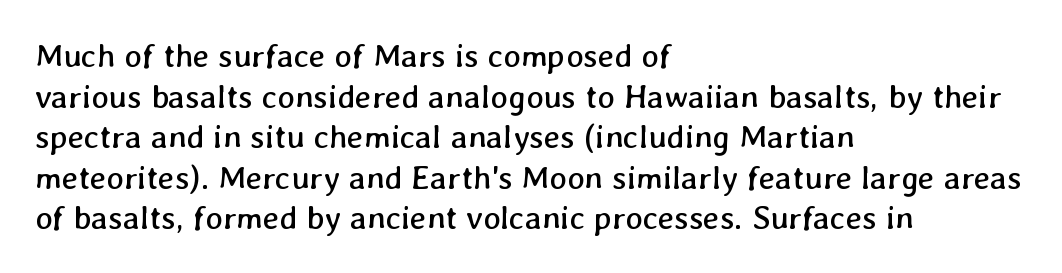
{"bold": "no", "weight": "regular", "width": "normal", "stroke_contrast": "low", "x_height": "medium", "monospaced": "no", "underline": "no", "align": "left", "line_spacing_ratio": 1.23, "letter_spacing": "normal", "letter_spacing_em": 0.0, "glyph_px": 33}
